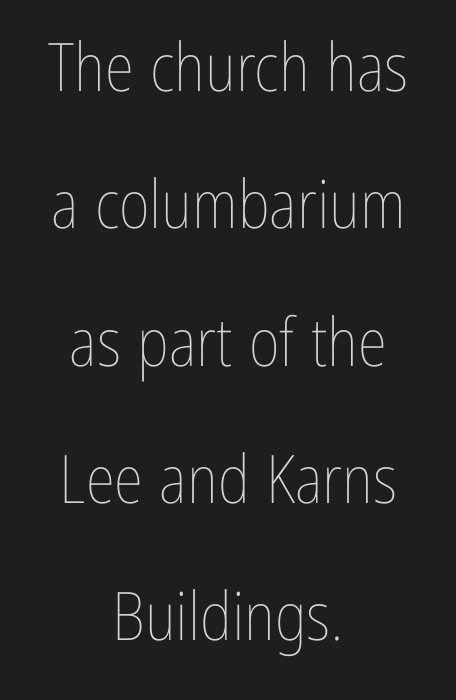
The image shows 67 px thin, condensed type, upright; set centered, loose line spacing (2.05x), normal letter spacing, not underlined; low stroke contrast and a medium x-height.
